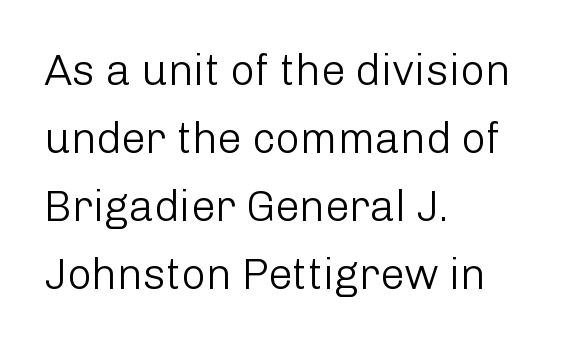
Q: Is the text bold? A: No.
Q: Is the text italic (slanted)? A: No, it is upright.
Q: Is the typeface a serif or a sans-serif typeface? A: Sans-serif.
Q: Is the text underlined? A: No.
Q: How is the paragraph aligned? A: Left-aligned.
Q: Is the spacing between letters normal or unusually wide? A: Normal.
Q: Is the spacing between lines tight, normal or loose? A: Normal.
Q: Width (condensed, normal, or wide)? A: Normal.
Q: Stroke contrast? A: Low.
Q: x-height? A: Medium.
Q: Monospaced? A: No.
